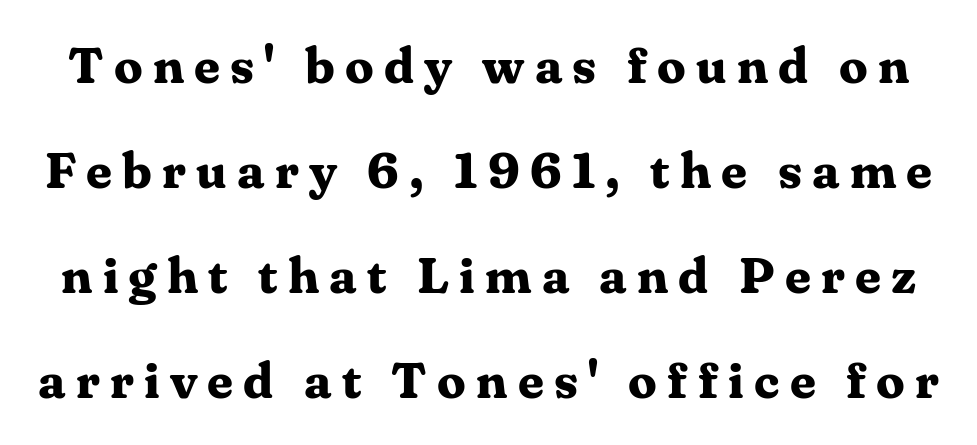
{"serif": "yes", "italic": "no", "bold": "yes", "weight": "bold", "width": "normal", "stroke_contrast": "medium", "x_height": "medium", "monospaced": "no", "underline": "no", "line_spacing": "loose", "line_spacing_ratio": 2.06, "letter_spacing": "wide", "letter_spacing_em": 0.2, "glyph_px": 51}
